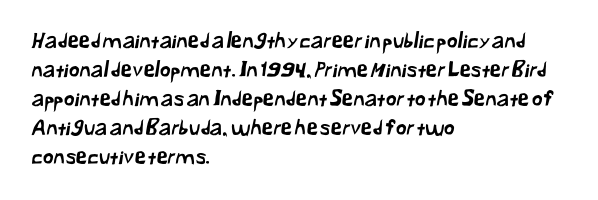
{"underline": "no", "align": "left", "line_spacing": "normal", "line_spacing_ratio": 1.38, "letter_spacing": "normal", "letter_spacing_em": 0.0, "glyph_px": 21}
